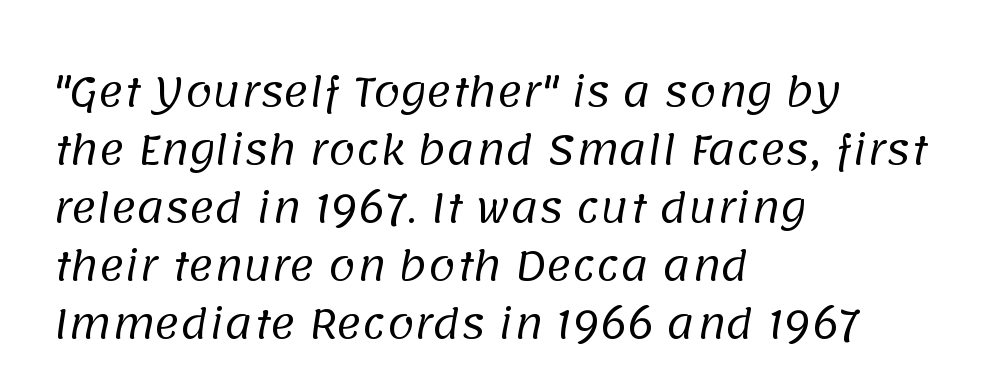
{"serif": "no", "bold": "no", "weight": "regular", "width": "normal", "stroke_contrast": "low", "x_height": "large", "monospaced": "no", "underline": "no", "align": "left", "line_spacing": "normal", "line_spacing_ratio": 1.49, "letter_spacing": "normal", "letter_spacing_em": 0.0, "glyph_px": 39}
